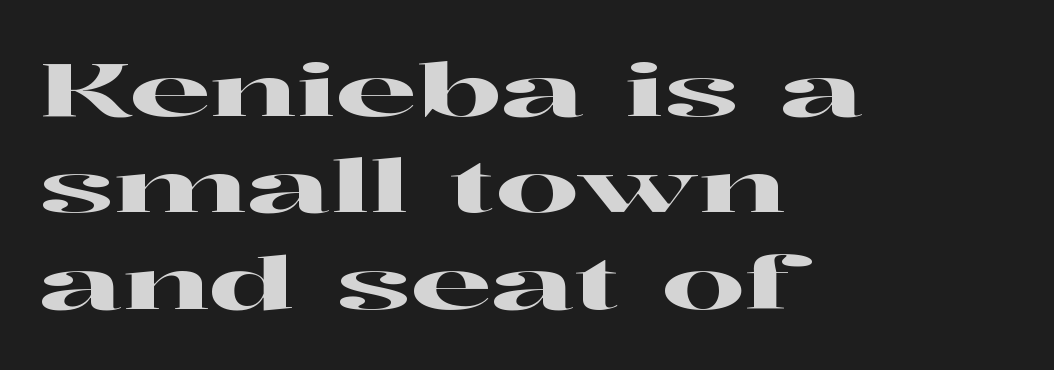
If you drew a line through each stem, it would be perfectly vertical. The glyphs are unaccompanied by any horizontal stroke below them. Which margin do the lines hug? The left one — the right edge is uneven. How would I describe the line gaps? Plain and ordinary.
